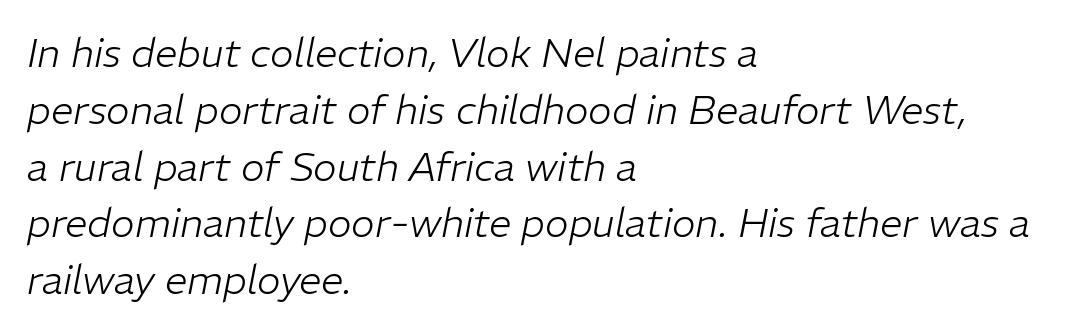
{"italic": "yes", "lean": "right", "slant_degrees": 11, "bold": "no", "weight": "light", "width": "normal", "stroke_contrast": "low", "x_height": "medium", "monospaced": "no", "underline": "no", "align": "left", "line_spacing": "normal", "line_spacing_ratio": 1.42, "letter_spacing": "normal", "letter_spacing_em": 0.0, "glyph_px": 40}
